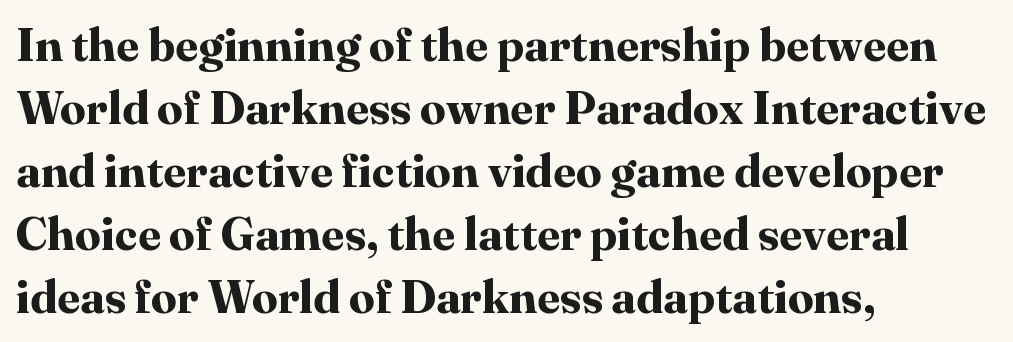
Type style note: has serifs. The ragged edge is on the right, which tells us the setting is flush left. Is this a fixed-width face? No — the glyphs have proportional, varying widths. Heavy-handed strokes throughout: this text is bold.
